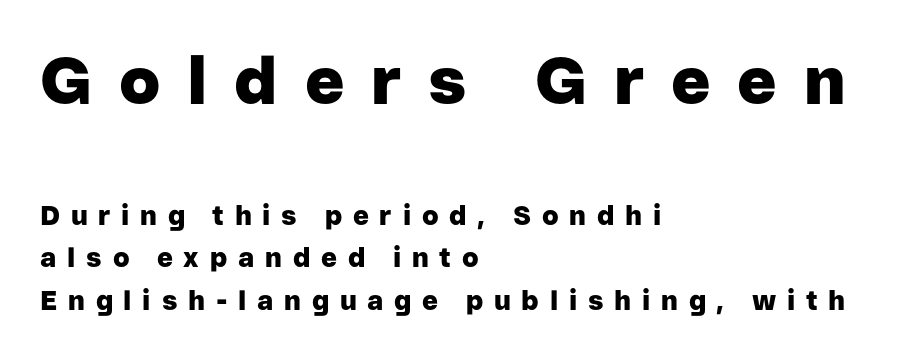
The image shows 67 px heavy sans-serif type, upright; set left-aligned, normal line spacing (1.57x), unusually wide letter spacing (+0.4 em), not underlined; the first (top) block is 2.48x larger; low stroke contrast and a medium x-height.
